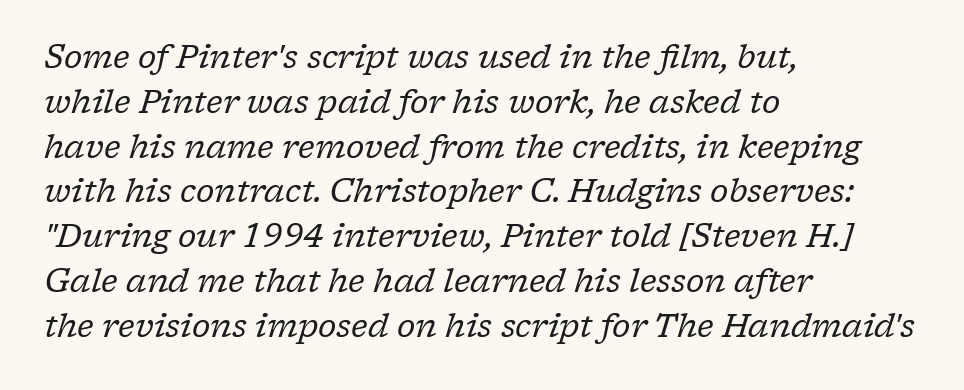
This sample keeps an unexceptional amount of space between lines. The glyphs look as if they've been sheared to an angle. This sample uses a serif face. Glance below the letters and you will spot only blank space.
